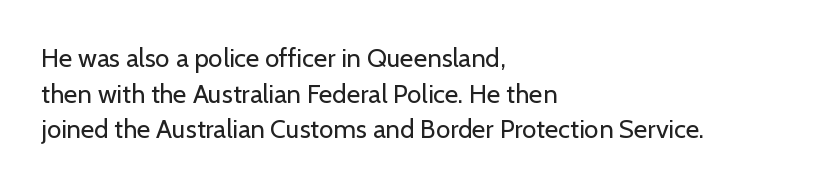
{"italic": "no", "bold": "no", "underline": "no", "align": "left", "line_spacing": "normal", "line_spacing_ratio": 1.37, "letter_spacing": "normal", "letter_spacing_em": 0.0, "glyph_px": 26}
